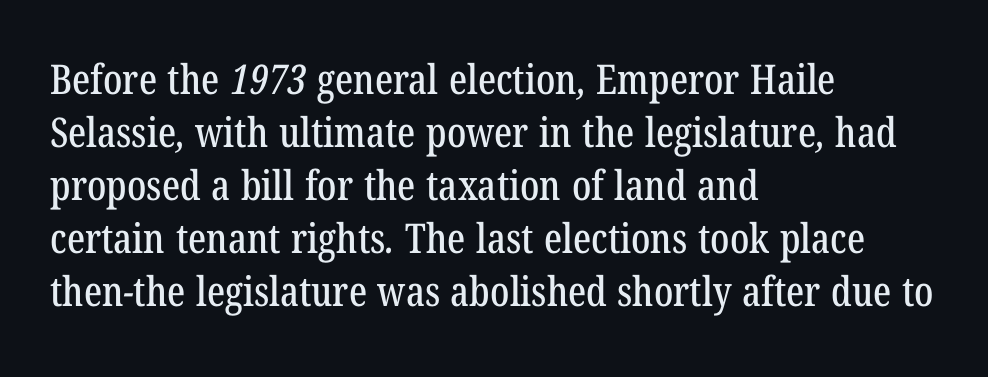
The image shows 41 px condensed serif type; set left-aligned, normal line spacing (1.29x), normal letter spacing, not underlined; low stroke contrast and a medium x-height.
